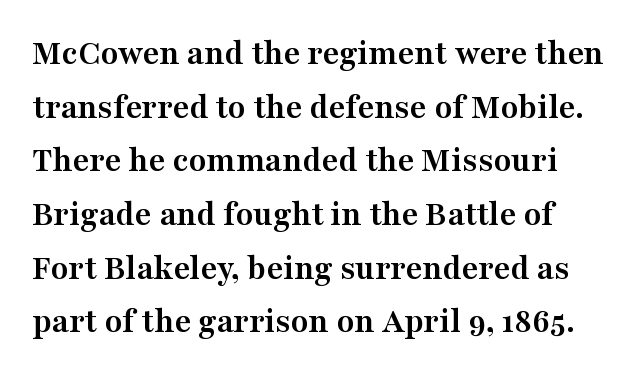
{"serif": "yes", "italic": "no", "bold": "yes", "weight": "semibold", "width": "wide", "stroke_contrast": "medium", "x_height": "medium", "monospaced": "no", "underline": "no", "line_spacing": "normal", "line_spacing_ratio": 1.49, "letter_spacing": "normal", "letter_spacing_em": 0.0, "glyph_px": 36}
